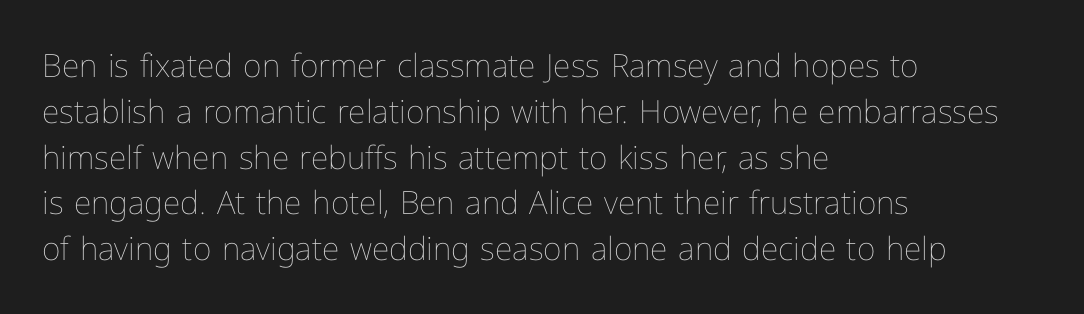
{"italic": "no", "bold": "no", "weight": "thin", "width": "normal", "stroke_contrast": "low", "x_height": "medium", "monospaced": "no", "underline": "no", "align": "left", "line_spacing": "normal", "line_spacing_ratio": 1.43, "letter_spacing": "normal", "letter_spacing_em": 0.0, "glyph_px": 32}
